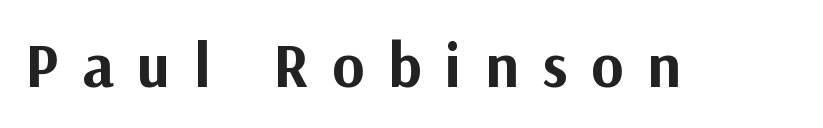
The image shows 62 px bold sans-serif type, upright; set unusually wide letter spacing (+0.38 em), not underlined; medium stroke contrast and a medium x-height.
